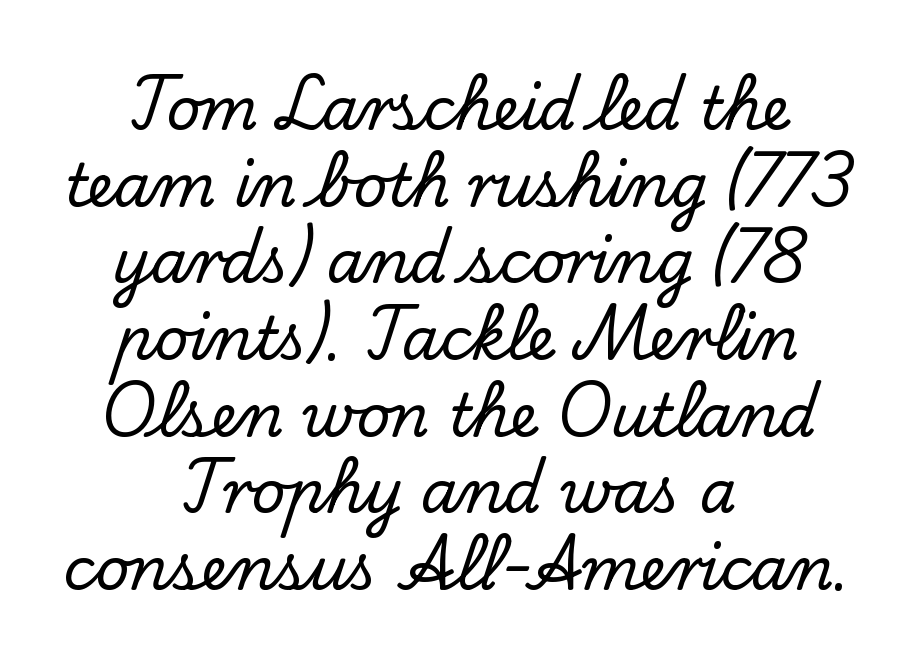
{"serif": "yes", "width": "normal", "stroke_contrast": "low", "x_height": "small", "monospaced": "no", "underline": "no", "align": "center", "line_spacing": "normal", "line_spacing_ratio": 1.3, "letter_spacing": "normal", "letter_spacing_em": 0.0, "glyph_px": 59}
